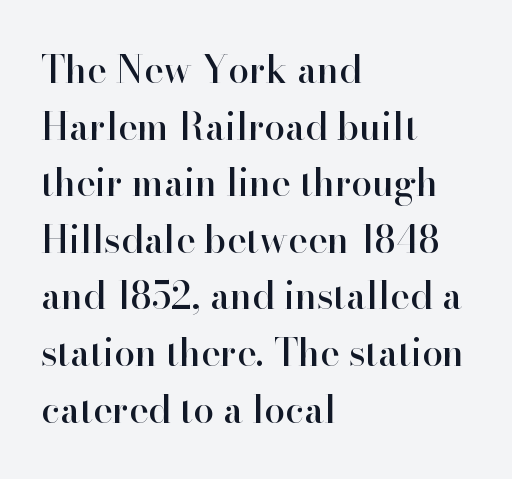
The image shows 37 px serif type, upright; set left-aligned, normal line spacing (1.53x), normal letter spacing, not underlined; high stroke contrast and a small x-height.
